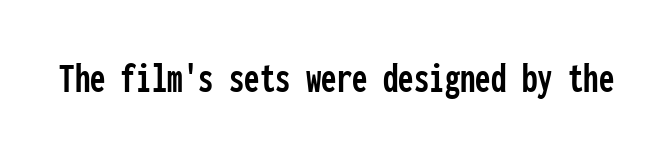
Q: Is the text italic (slanted)? A: No, it is upright.
Q: Is the typeface a serif or a sans-serif typeface? A: Sans-serif.
Q: Is the text underlined? A: No.
Q: Is the spacing between letters normal or unusually wide? A: Normal.
Q: Width (condensed, normal, or wide)? A: Condensed.
Q: Stroke contrast? A: Low.
Q: x-height? A: Medium.
Q: Monospaced? A: Yes.
